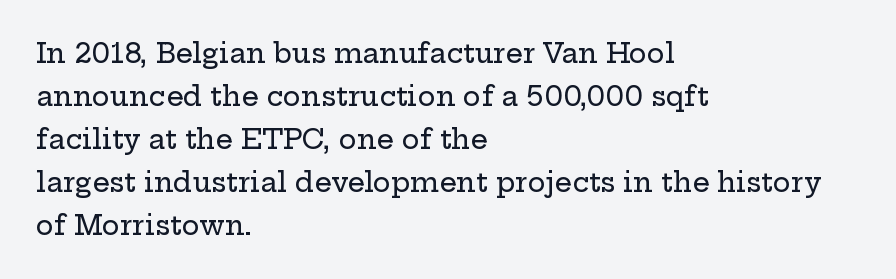
The image shows 27 px text type, upright; set left-aligned, normal line spacing (1.59x), normal letter spacing, not underlined.
